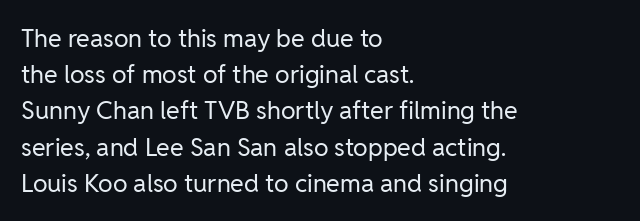
Q: Is the text bold? A: No.
Q: Is the text italic (slanted)? A: No, it is upright.
Q: Is the text underlined? A: No.
Q: How is the paragraph aligned? A: Left-aligned.
Q: Is the spacing between letters normal or unusually wide? A: Normal.
Q: Is the spacing between lines tight, normal or loose? A: Normal.
